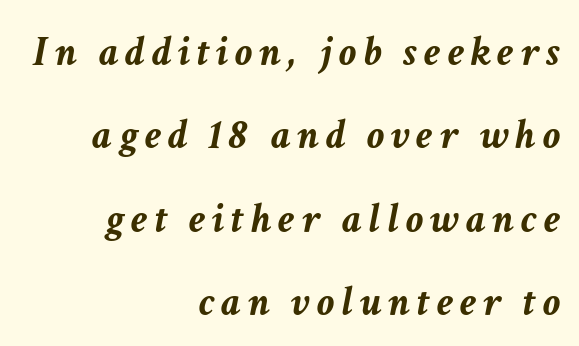
The image shows 43 px semibold type, italic (leaning right); set right-aligned, loose line spacing (1.94x), not underlined; low stroke contrast and a medium x-height.
